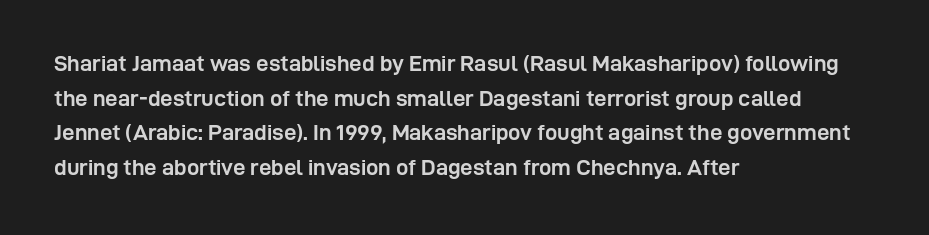
This sample uses an upright cut, with every glyph sitting square on the baseline. Whoever set this chose a conventional vertical rhythm. Students, note that the glyphs here touch the page at normal intervals. Strokes here are thick enough to call this a true bold.
